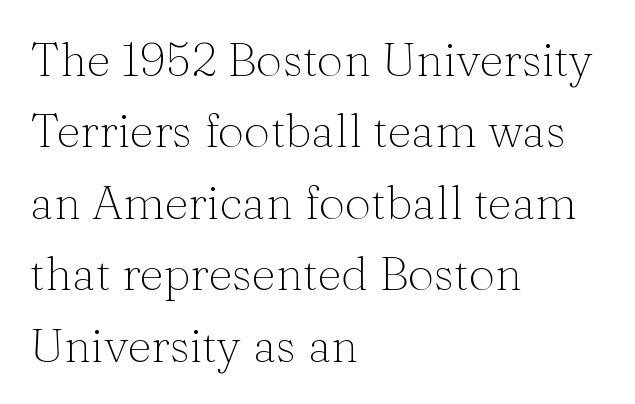
Q: Is the text bold? A: No.
Q: Is the text italic (slanted)? A: No, it is upright.
Q: Is the typeface a serif or a sans-serif typeface? A: Serif.
Q: Is the text underlined? A: No.
Q: How is the paragraph aligned? A: Left-aligned.
Q: Is the spacing between letters normal or unusually wide? A: Normal.
Q: Is the spacing between lines tight, normal or loose? A: Normal.
Q: Width (condensed, normal, or wide)? A: Normal.
Q: Stroke contrast? A: Medium.
Q: x-height? A: Medium.
Q: Monospaced? A: No.
